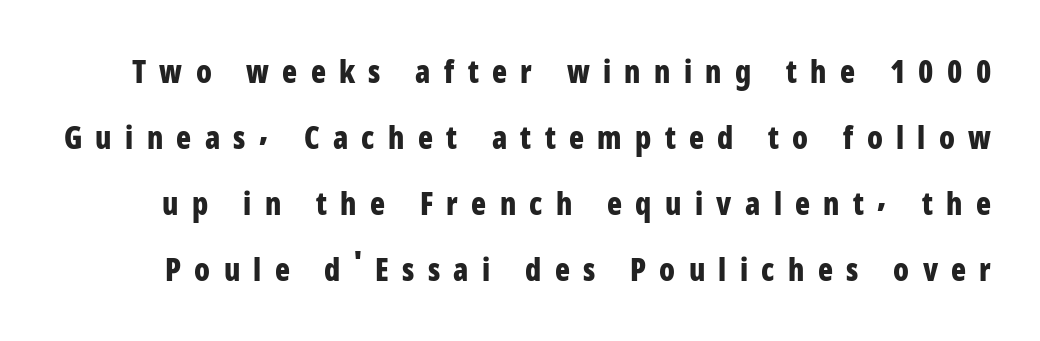
{"serif": "no", "italic": "no", "bold": "yes", "weight": "bold", "width": "condensed", "stroke_contrast": "low", "x_height": "medium", "monospaced": "no", "underline": "no", "line_spacing": "loose", "line_spacing_ratio": 2.13, "letter_spacing": "wide", "letter_spacing_em": 0.43, "glyph_px": 31}
